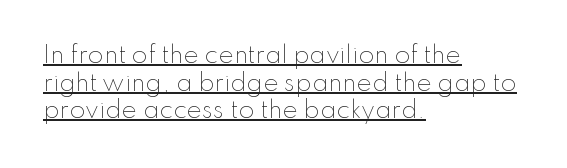
{"italic": "no", "bold": "no", "underline": "yes", "align": "left", "line_spacing_ratio": 1.2, "letter_spacing": "normal", "letter_spacing_em": 0.0, "glyph_px": 23}
